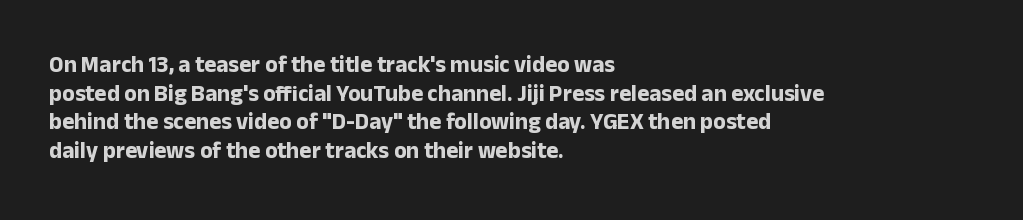
{"italic": "no", "bold": "yes", "underline": "no", "align": "left", "line_spacing_ratio": 1.24, "letter_spacing": "normal", "letter_spacing_em": 0.0, "glyph_px": 23}
